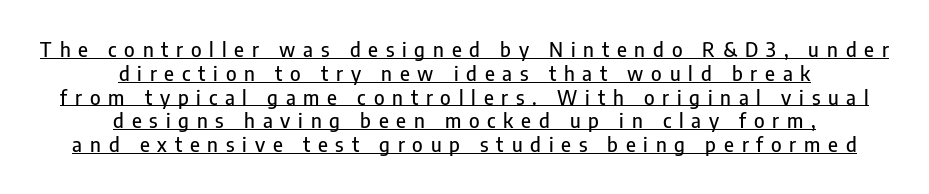
The image shows 20 px text type, upright; set centered, line spacing 1.19x, unusually wide letter spacing (+0.39 em), underlined.
